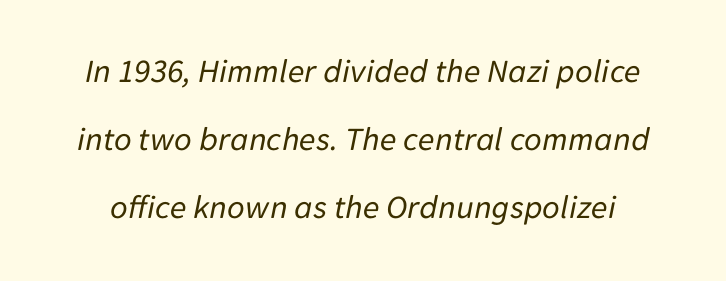
The image shows 34 px regular-weight type, italic (leaning right); set loose line spacing (2.0x), normal letter spacing, not underlined; low stroke contrast and a medium x-height.
